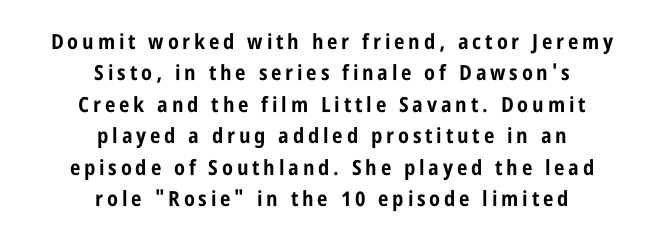
{"italic": "no", "bold": "yes", "underline": "no", "align": "center", "line_spacing": "normal", "line_spacing_ratio": 1.5, "glyph_px": 21}
